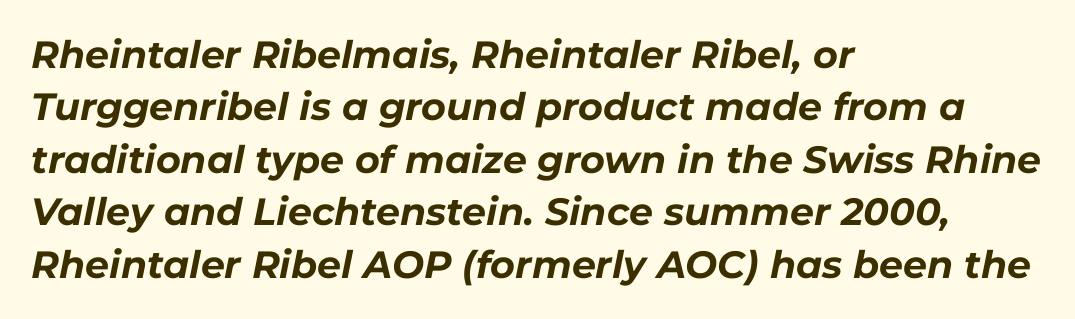
The image shows 38 px bold type, italic (leaning right); set left-aligned, normal line spacing (1.38x), normal letter spacing, not underlined; low stroke contrast and a medium x-height.
